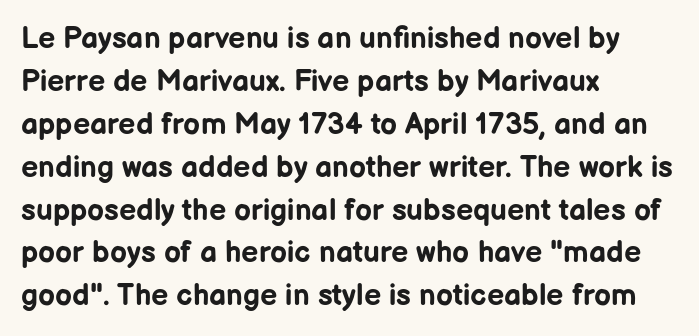
{"serif": "no", "italic": "no", "bold": "yes", "weight": "bold", "width": "normal", "stroke_contrast": "low", "x_height": "medium", "monospaced": "no", "underline": "no", "align": "left", "line_spacing": "normal", "line_spacing_ratio": 1.43, "letter_spacing": "normal", "letter_spacing_em": 0.0, "glyph_px": 30}
